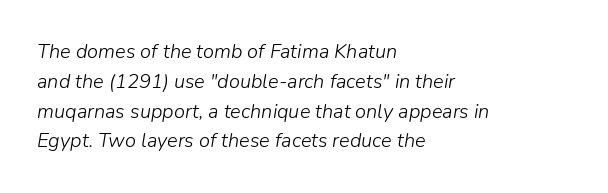
The font sits on the lighter half of the weight spectrum, regular included. The gap between lines stays unmarked. Posture: slanted. Each line starts at the same left margin while the right side varies. One glance says typical: line gaps are just what's usual.
